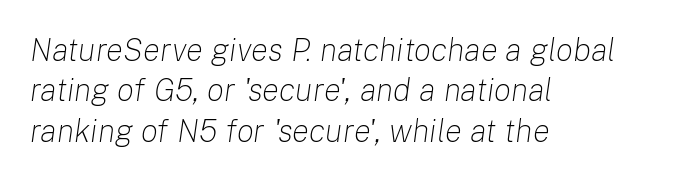
Each word holds together tightly as a unit, with standard inter-letter gaps. Beneath every word, the page is bare. The paragraph has a hard left edge and a soft right edge. These lines are rendered in a variable-pitch font. The rendering uses a moderate line-height, typical for paragraphs.
